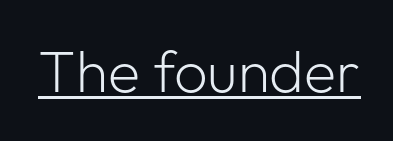
The image shows 59 px light sans-serif type, upright; set normal letter spacing, underlined; low stroke contrast and a medium x-height.
